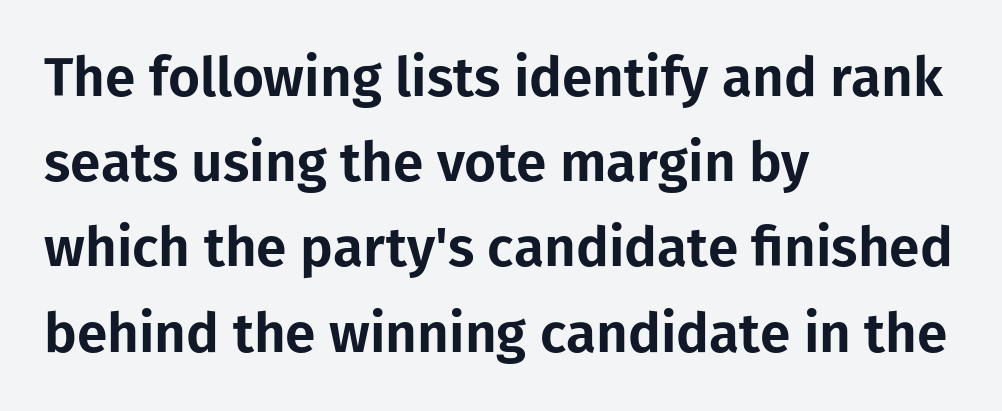
The image shows 55 px sans-serif type, upright; set left-aligned, normal line spacing (1.55x), normal letter spacing, not underlined; low stroke contrast and a medium x-height.
